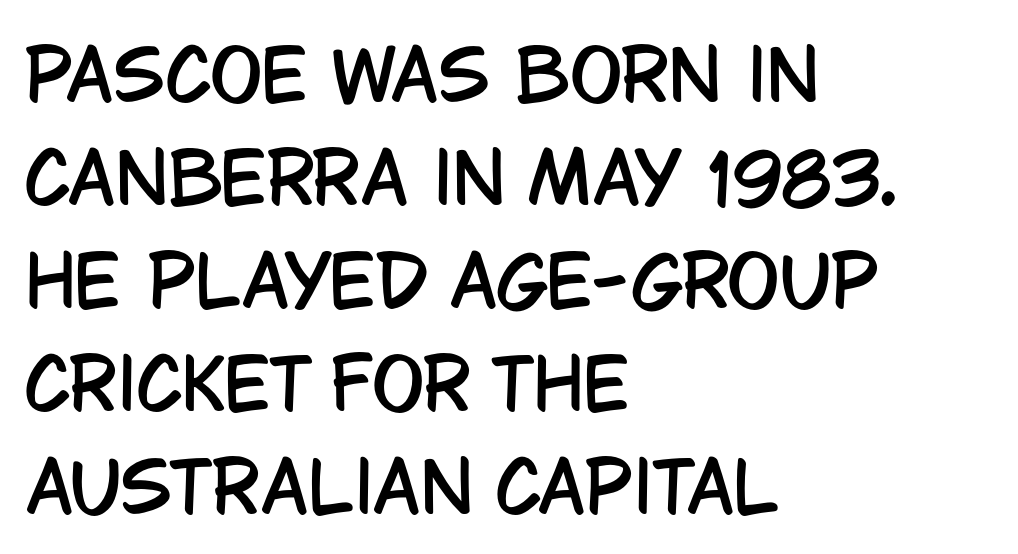
{"serif": "no", "italic": "no", "width": "condensed", "stroke_contrast": "low", "x_height": "large", "monospaced": "no", "underline": "no", "align": "left", "line_spacing": "normal", "line_spacing_ratio": 1.47, "letter_spacing": "normal", "letter_spacing_em": 0.0, "glyph_px": 70}
